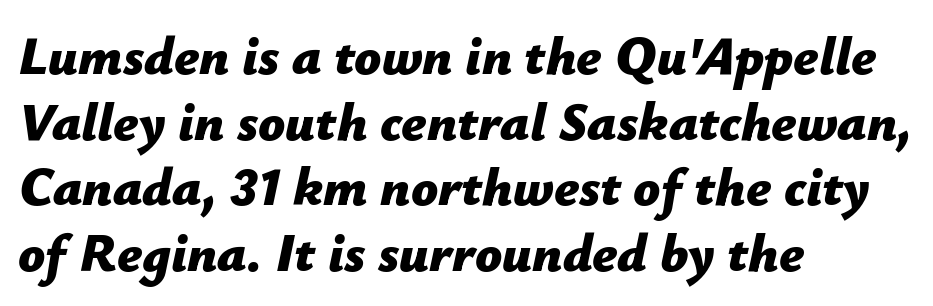
The image shows 53 px bold type, italic (leaning right); set left-aligned, line spacing 1.24x, normal letter spacing, not underlined; low stroke contrast and a medium x-height.
